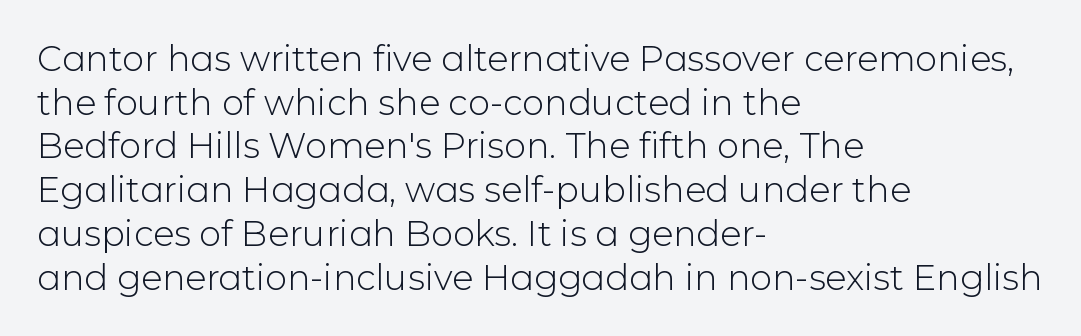
The image shows 35 px light sans-serif type, upright; set left-aligned, normal line spacing (1.25x), normal letter spacing, not underlined; low stroke contrast and a medium x-height.
